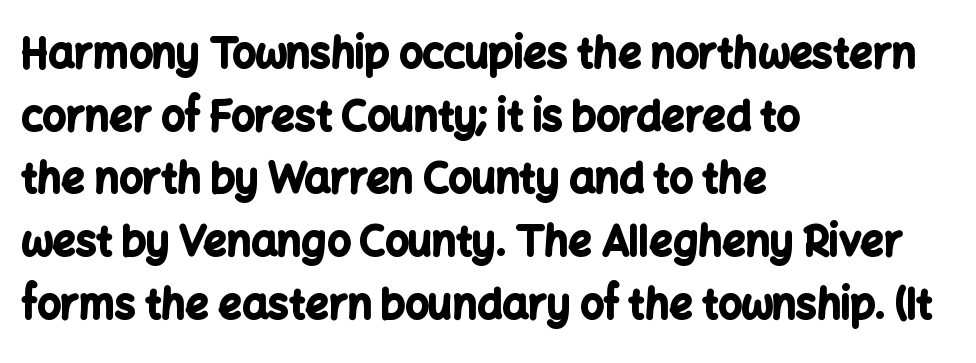
{"serif": "no", "italic": "no", "bold": "yes", "weight": "bold", "width": "normal", "stroke_contrast": "low", "x_height": "medium", "monospaced": "no", "underline": "no", "align": "left", "line_spacing": "normal", "line_spacing_ratio": 1.53, "letter_spacing": "normal", "letter_spacing_em": 0.0, "glyph_px": 41}
